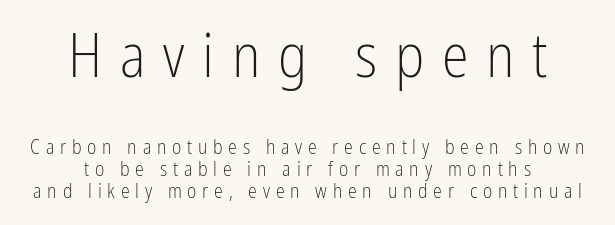
Ink coverage per letter is moderate at most. Compared with a flush-left layout, this one balances lines on the center instead. This is sans-serif lettering, the kind often seen on screens and signage. The letters stand upright; this is a roman face. Tracking value appears strongly positive — letters spread wide. Rule under the text: the space is simply empty.
